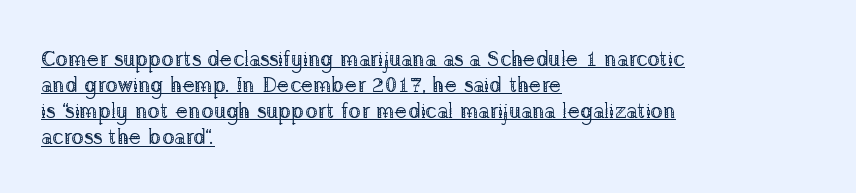
The image shows 21 px text type, upright; set left-aligned, line spacing 1.24x, normal letter spacing, underlined.
